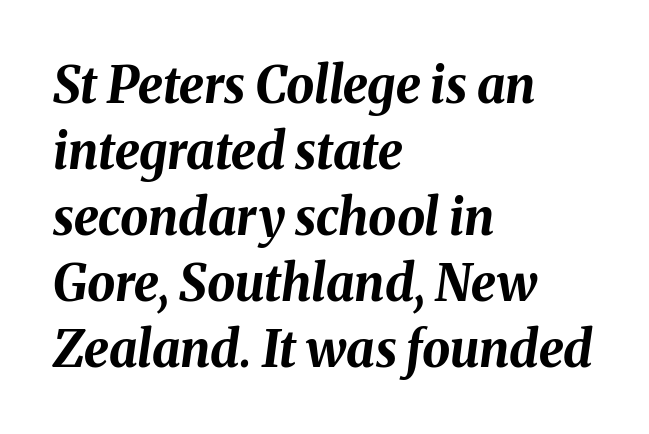
{"italic": "yes", "lean": "right", "slant_degrees": 8, "bold": "yes", "weight": "bold", "width": "normal", "stroke_contrast": "medium", "x_height": "medium", "monospaced": "no", "underline": "no", "align": "left", "line_spacing": "normal", "line_spacing_ratio": 1.32, "letter_spacing": "normal", "letter_spacing_em": 0.0, "glyph_px": 50}
